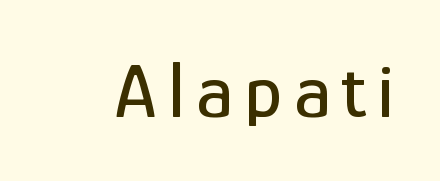
The image shows 78 px condensed sans-serif type, upright; set not underlined; low stroke contrast and a medium x-height.
